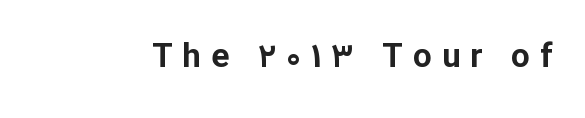
{"serif": "no", "italic": "no", "bold": "yes", "weight": "bold", "width": "normal", "stroke_contrast": "low", "x_height": "medium", "monospaced": "no", "underline": "no", "letter_spacing": "wide", "letter_spacing_em": 0.31, "glyph_px": 33}
